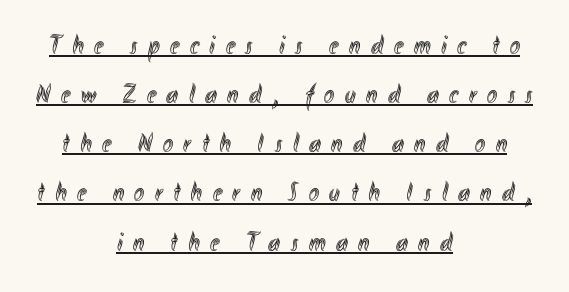
{"underline": "yes", "align": "center", "line_spacing_ratio": 1.82, "letter_spacing": "wide", "letter_spacing_em": 0.39, "glyph_px": 27}
